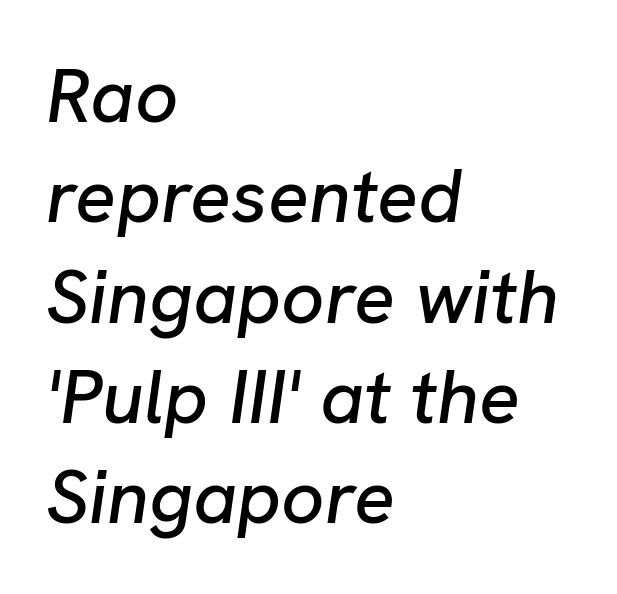
Words appear dense and cohesive because spacing is normal. Do the characters align in a grid? No, the font is proportional. Alignment: flush left. Is the type slanted? Yes — the strokes lean at a clear angle. Each new line begins a customary step beneath the previous one.
